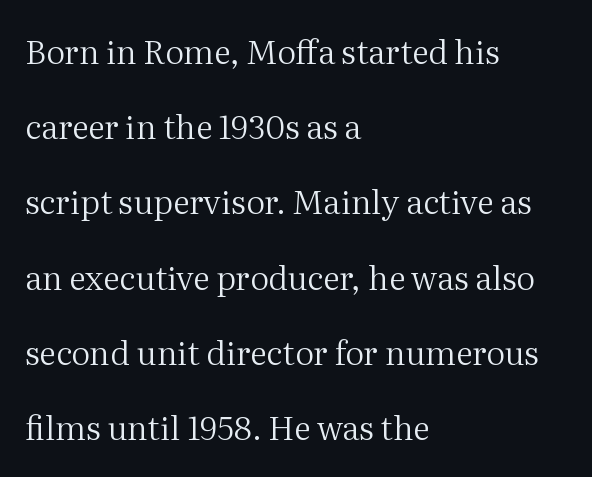
The paragraph has a hard left edge and a soft right edge. Looks like regular typesetting: each glyph gets only the width it needs. The weight would be labelled regular, book, light, or lighter still. Designer's note — italics off, roman on.
